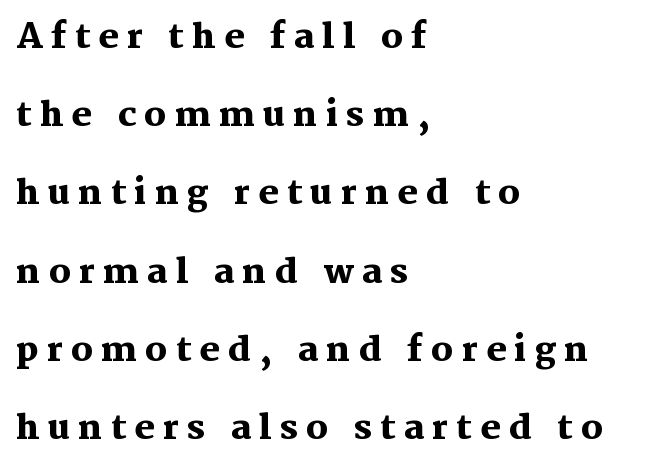
{"serif": "yes", "italic": "no", "bold": "yes", "weight": "heavy", "width": "normal", "stroke_contrast": "medium", "x_height": "medium", "monospaced": "no", "underline": "no", "align": "left", "line_spacing": "loose", "line_spacing_ratio": 2.3, "letter_spacing": "wide", "letter_spacing_em": 0.24, "glyph_px": 34}
